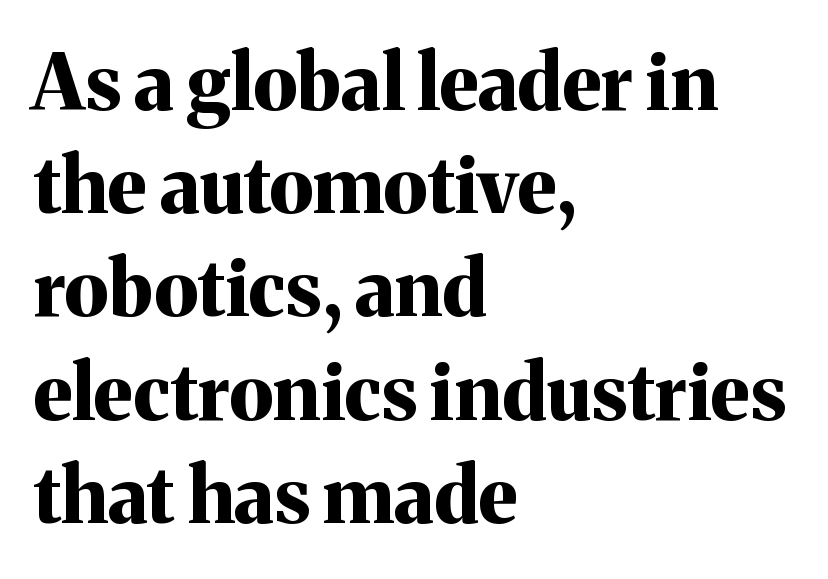
The image shows 77 px bold serif type, upright; set left-aligned, normal line spacing (1.34x), normal letter spacing, not underlined; medium stroke contrast and a medium x-height.
